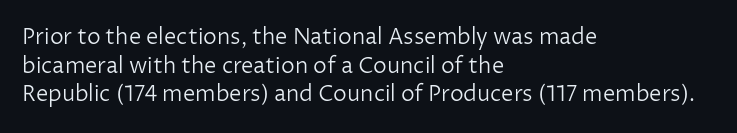
Q: Is the text bold? A: No.
Q: Is the text italic (slanted)? A: No, it is upright.
Q: Is the text underlined? A: No.
Q: How is the paragraph aligned? A: Left-aligned.
Q: Is the spacing between letters normal or unusually wide? A: Normal.
Q: Is the spacing between lines tight, normal or loose? A: Normal.
